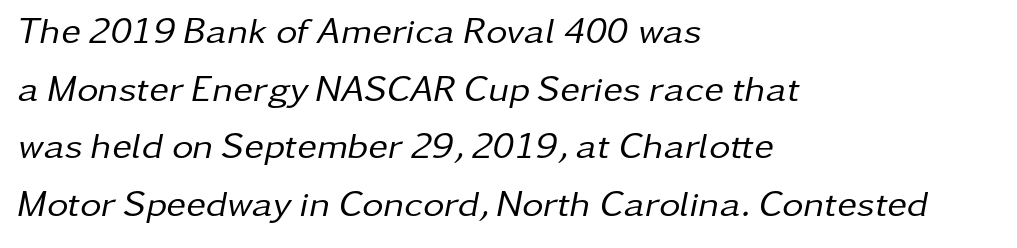
The image shows 37 px regular-weight type, italic (leaning right); set left-aligned, normal line spacing (1.56x), normal letter spacing, not underlined; low stroke contrast and a medium x-height.
